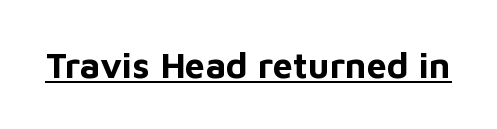
The image shows 36 px bold sans-serif type, upright; set normal letter spacing, underlined; low stroke contrast and a medium x-height.
